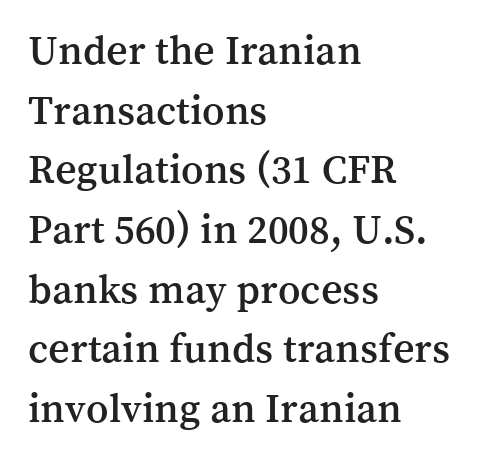
The image shows 42 px serif type, upright; set left-aligned, normal line spacing (1.42x), normal letter spacing, not underlined; medium stroke contrast and a medium x-height.
